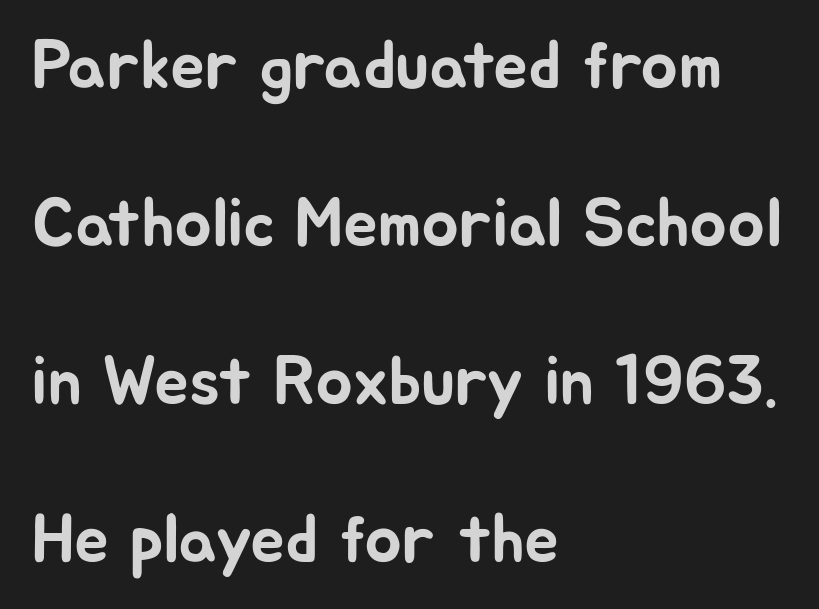
The setting favours the left margin, as ordinary paragraphs usually do. Italic: no, the glyphs are upright roman. The space between consecutive lines is lavish. Here the designer chose a conventional face with non-uniform glyph widths.
